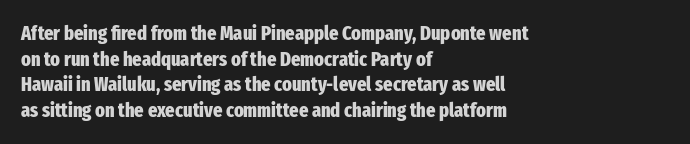
Q: Is the text bold? A: Yes.
Q: Is the text italic (slanted)? A: No, it is upright.
Q: Is the text underlined? A: No.
Q: How is the paragraph aligned? A: Left-aligned.
Q: Is the spacing between letters normal or unusually wide? A: Normal.
Q: Is the spacing between lines tight, normal or loose? A: Normal.
